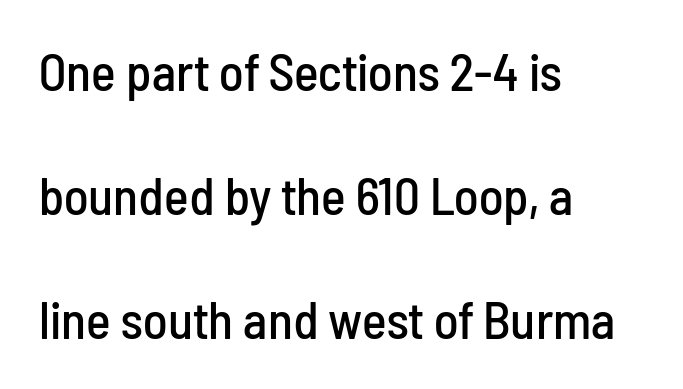
Typographically, this falls in the sans-serif category. Every row of glyphs begins at an identical x-position on the left. If you drew a line through each stem, it would be perfectly vertical. The gaps between neighbouring characters are ordinary and unremarkable.
